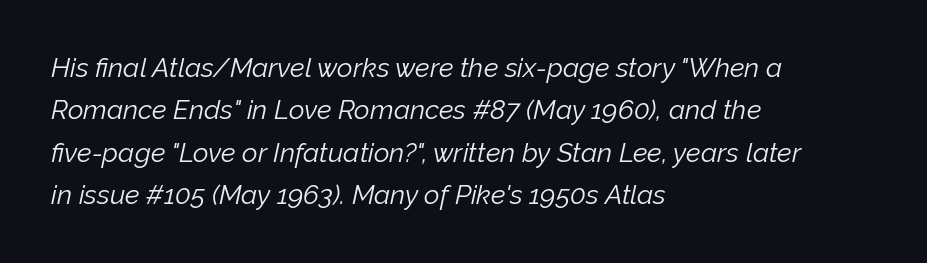
This sample uses an oblique cut, with every glyph tilted off the vertical. Honestly, the letter spacing is just normal — you wouldn't notice it. Leading matches the norm, producing a regular column. Lines of text with bare space underneath.
